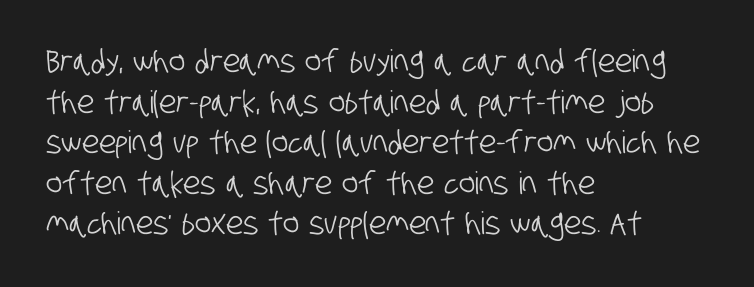
The rendering keeps characters at their native spacing. Descenders are the only things crossing below the line. Visually the block forms a straight wall on the left and a jagged coastline on the right. These lines sit exactly where default settings would place them.
